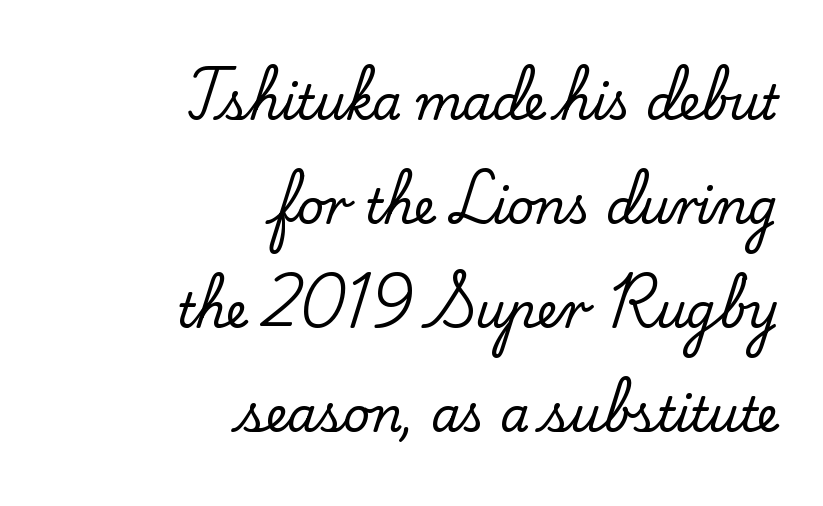
The image shows 47 px serif type; set right-aligned, loose line spacing (2.21x), normal letter spacing, not underlined; low stroke contrast and a small x-height.
